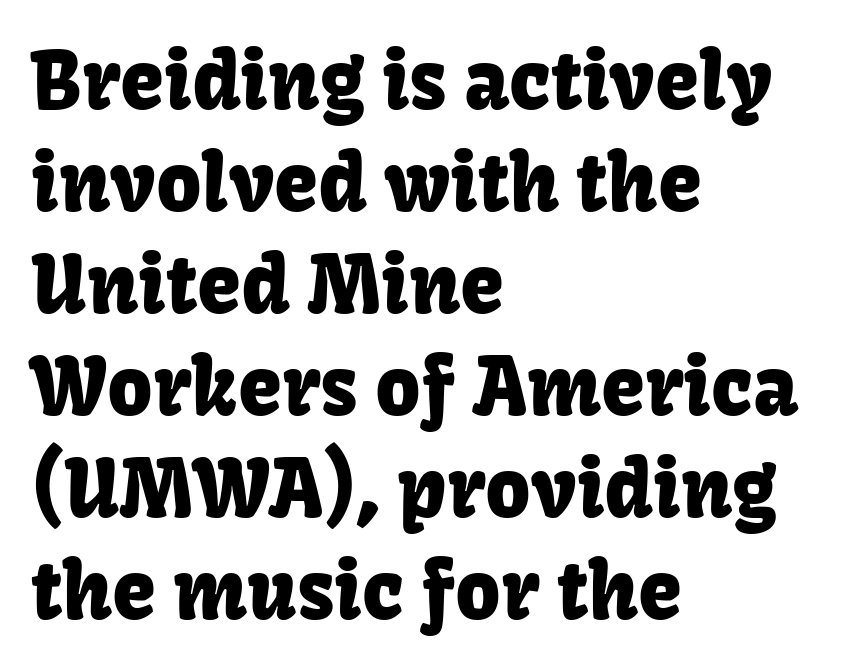
{"serif": "no", "italic": "no", "width": "normal", "stroke_contrast": "low", "x_height": "medium", "monospaced": "no", "underline": "no", "align": "left", "line_spacing": "normal", "line_spacing_ratio": 1.29, "letter_spacing": "normal", "letter_spacing_em": 0.0, "glyph_px": 79}
